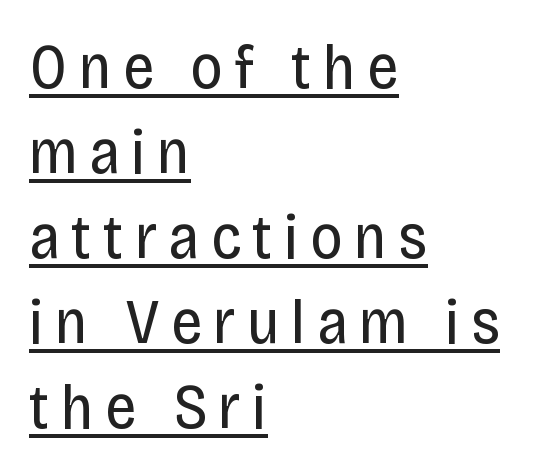
The image shows 63 px regular-weight, condensed sans-serif type, upright; set left-aligned, normal line spacing (1.35x), underlined; low stroke contrast and a large x-height.
